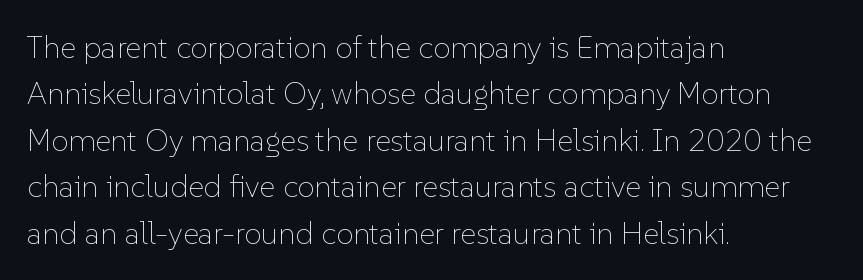
Q: Is the text bold? A: No.
Q: Is the text italic (slanted)? A: No, it is upright.
Q: Is the text underlined? A: No.
Q: How is the paragraph aligned? A: Left-aligned.
Q: Is the spacing between letters normal or unusually wide? A: Normal.
Q: Is the spacing between lines tight, normal or loose? A: Normal.
Q: Width (condensed, normal, or wide)? A: Normal.
Q: Stroke contrast? A: Low.
Q: x-height? A: Medium.
Q: Monospaced? A: No.
